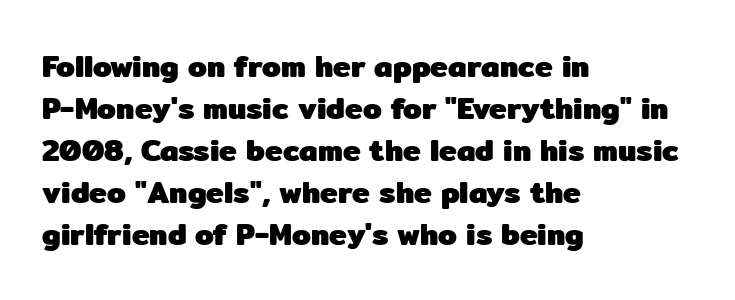
The image shows 30 px heavy sans-serif type, upright; set left-aligned, normal line spacing (1.4x), normal letter spacing, not underlined; low stroke contrast and a medium x-height.
